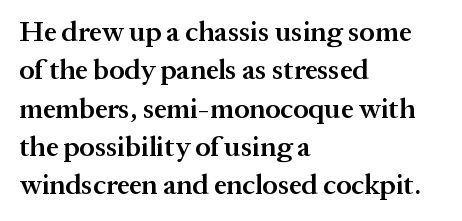
{"serif": "yes", "italic": "no", "bold": "semi", "weight": "semibold", "width": "normal", "stroke_contrast": "medium", "x_height": "medium", "monospaced": "no", "underline": "no", "align": "left", "line_spacing": "normal", "line_spacing_ratio": 1.37, "letter_spacing": "normal", "letter_spacing_em": 0.0, "glyph_px": 28}
